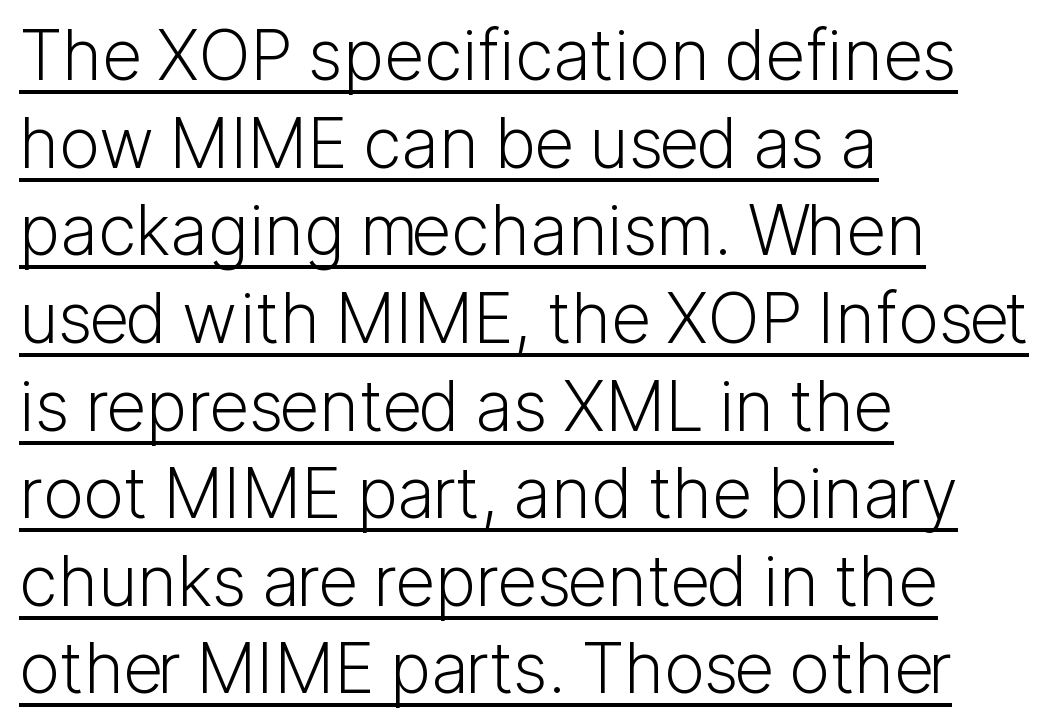
The image shows 69 px light sans-serif type, upright; set left-aligned, normal line spacing (1.27x), normal letter spacing, underlined; low stroke contrast and a medium x-height.
